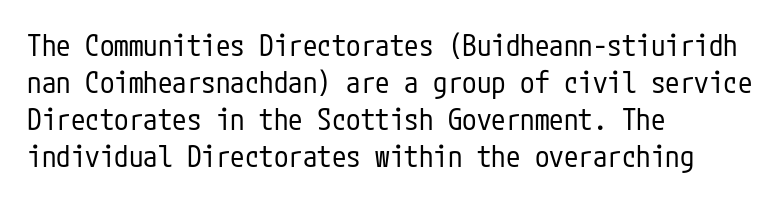
Q: Is the text bold? A: No.
Q: Is the text italic (slanted)? A: No, it is upright.
Q: Is the typeface a serif or a sans-serif typeface? A: Sans-serif.
Q: Is the text underlined? A: No.
Q: How is the paragraph aligned? A: Left-aligned.
Q: Is the spacing between letters normal or unusually wide? A: Normal.
Q: Is the spacing between lines tight, normal or loose? A: Normal.
Q: Width (condensed, normal, or wide)? A: Condensed.
Q: Stroke contrast? A: Low.
Q: x-height? A: Medium.
